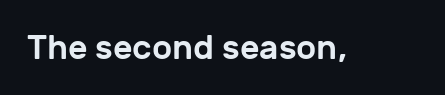
Q: Is the text italic (slanted)? A: No, it is upright.
Q: Is the typeface a serif or a sans-serif typeface? A: Sans-serif.
Q: Is the text underlined? A: No.
Q: Is the spacing between letters normal or unusually wide? A: Normal.
Q: Width (condensed, normal, or wide)? A: Normal.
Q: Stroke contrast? A: Low.
Q: x-height? A: Medium.
Q: Monospaced? A: No.
